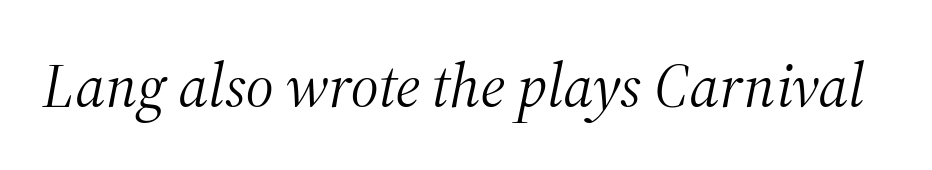
The image shows 62 px light serif type, italic (leaning right); set normal letter spacing, not underlined; medium stroke contrast and a medium x-height.
